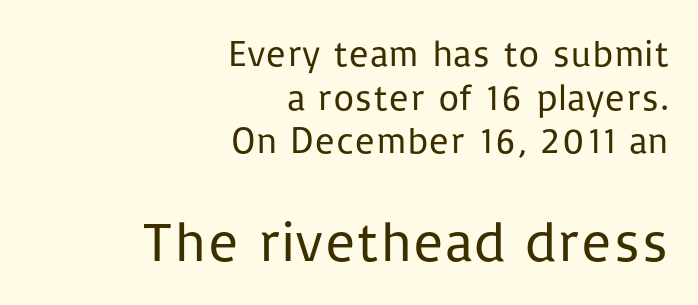
The cut favours lightness, reaching ordinary text weight at its darkest. The specimen omits any rule beneath the text block's lines. Which margin do the lines hug? The right one — the left edge is uneven. When letters stand straight like this, we call the style roman or upright. I'd call this a sans setting — the letters go barefoot. Top chunk: small. Bottom chunk: large.
